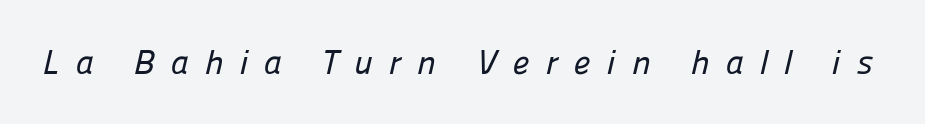
Q: Is the typeface a serif or a sans-serif typeface? A: Sans-serif.
Q: Is the text underlined? A: No.
Q: Is the spacing between letters normal or unusually wide? A: Unusually wide.
Q: Width (condensed, normal, or wide)? A: Normal.
Q: Stroke contrast? A: Low.
Q: x-height? A: Medium.
Q: Monospaced? A: No.
